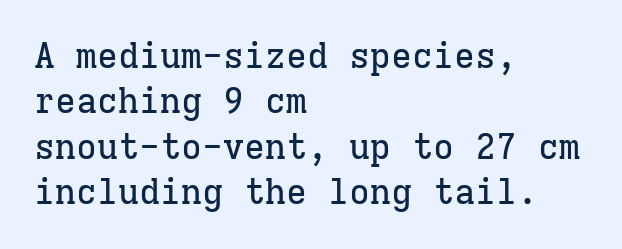
{"serif": "yes", "italic": "no", "width": "normal", "stroke_contrast": "low", "x_height": "medium", "monospaced": "yes", "underline": "no", "align": "left", "line_spacing": "normal", "line_spacing_ratio": 1.3, "letter_spacing": "normal", "letter_spacing_em": 0.0, "glyph_px": 35}
